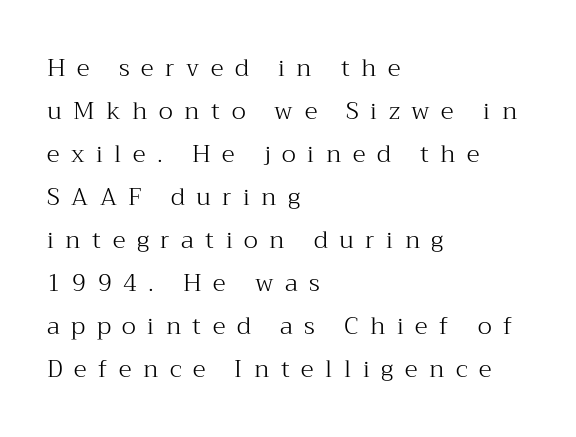
{"italic": "no", "bold": "no", "underline": "no", "align": "left", "line_spacing_ratio": 1.79, "letter_spacing": "wide", "letter_spacing_em": 0.48, "glyph_px": 24}
